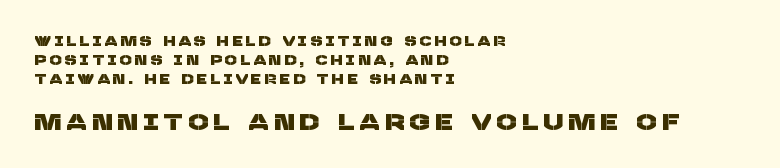
The image shows 23 px text type; set left-aligned, normal line spacing (1.36x), unusually wide letter spacing (+0.27 em), not underlined; the second (bottom) block is 1.64x larger.
